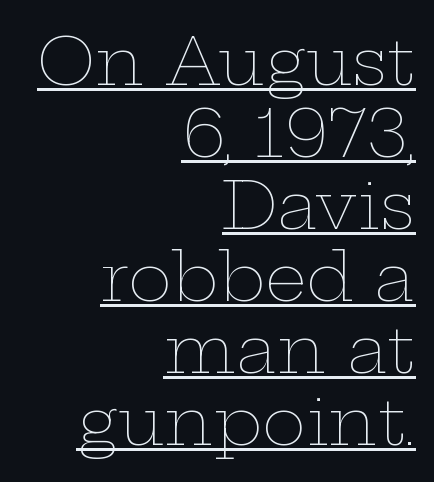
The image shows 66 px thin, wide type, upright; set right-aligned, tight line spacing (1.09x), normal letter spacing, underlined; low stroke contrast and a medium x-height.
